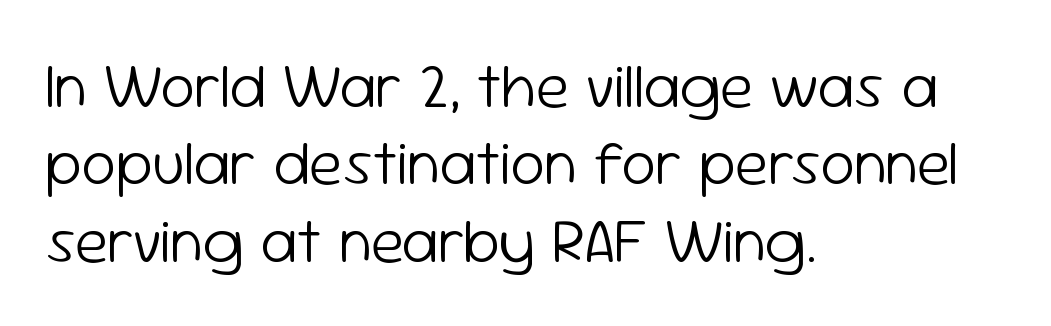
Q: Is the text bold? A: No.
Q: Is the text italic (slanted)? A: No, it is upright.
Q: Is the typeface a serif or a sans-serif typeface? A: Sans-serif.
Q: Is the text underlined? A: No.
Q: How is the paragraph aligned? A: Left-aligned.
Q: Is the spacing between letters normal or unusually wide? A: Normal.
Q: Is the spacing between lines tight, normal or loose? A: Normal.
Q: Width (condensed, normal, or wide)? A: Normal.
Q: Stroke contrast? A: Low.
Q: x-height? A: Medium.
Q: Monospaced? A: No.
